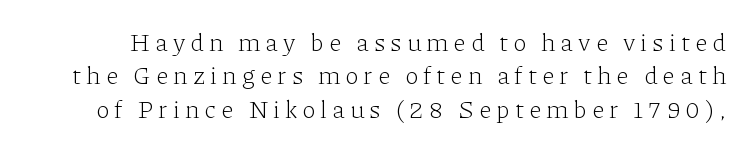
The image shows 25 px text type, upright; set normal line spacing (1.34x), unusually wide letter spacing (+0.2 em), not underlined.
